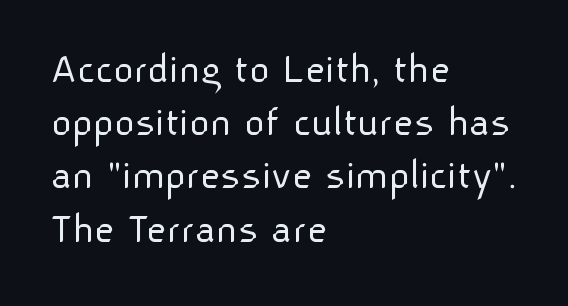
The image shows 44 px light sans-serif type, upright; set left-aligned, line spacing 1.21x, normal letter spacing, not underlined; low stroke contrast and a medium x-height.
